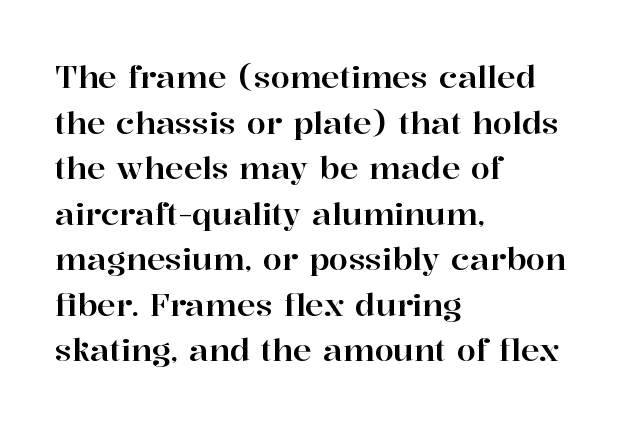
{"serif": "yes", "italic": "no", "width": "normal", "stroke_contrast": "high", "x_height": "medium", "monospaced": "no", "underline": "no", "align": "left", "line_spacing": "normal", "line_spacing_ratio": 1.47, "letter_spacing": "normal", "letter_spacing_em": 0.0, "glyph_px": 31}
